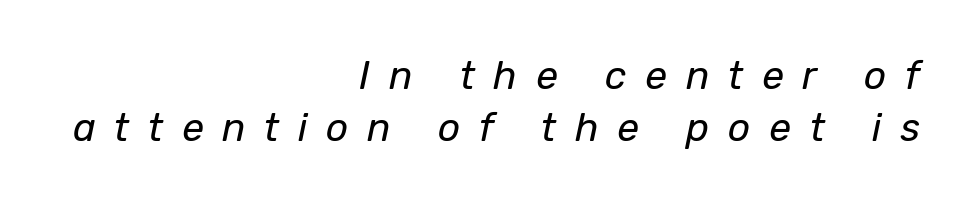
{"italic": "yes", "lean": "right", "slant_degrees": 12, "bold": "no", "weight": "regular", "width": "normal", "stroke_contrast": "low", "x_height": "medium", "monospaced": "no", "underline": "no", "align": "right", "line_spacing": "normal", "line_spacing_ratio": 1.33, "letter_spacing": "wide", "letter_spacing_em": 0.48, "glyph_px": 39}
